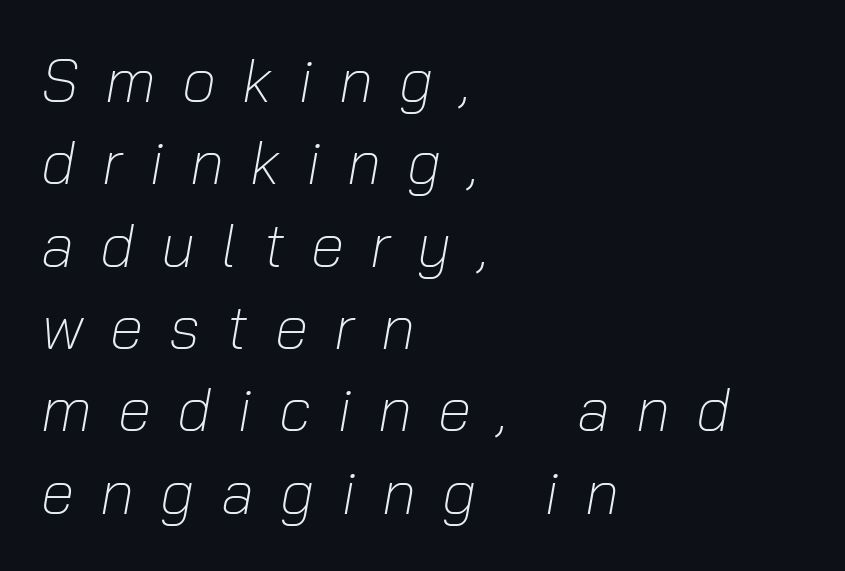
Looks like regular typesetting: each glyph gets only the width it needs. In terms of leading, this rendering sits right in the middle. Is the type heavy? It reads as light-to-regular instead. No word sits above an underline. Teacher's note: observe the even left margin — that is flush-left alignment.
